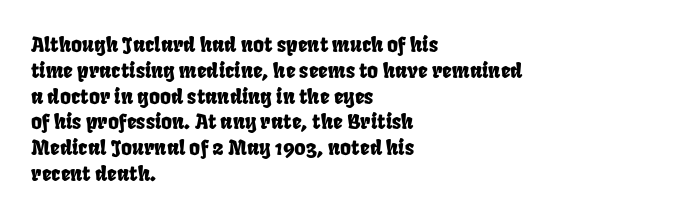
You could call the tracking neutral — neither tight nor loose. The glyphs are unaccompanied by any horizontal stroke below them. Each line starts at the same left margin while the right side varies.
